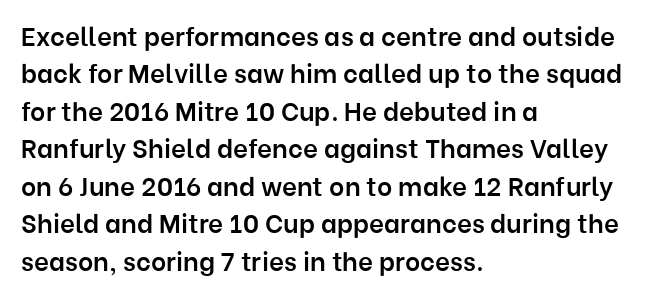
{"italic": "no", "bold": "semi", "underline": "no", "align": "left", "line_spacing": "normal", "line_spacing_ratio": 1.44, "letter_spacing": "normal", "letter_spacing_em": 0.0, "glyph_px": 26}
